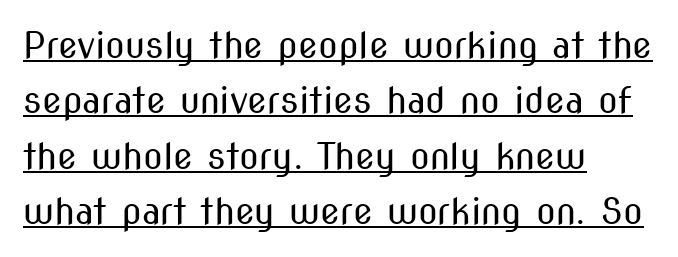
{"serif": "no", "italic": "no", "bold": "no", "weight": "regular", "width": "condensed", "stroke_contrast": "medium", "x_height": "medium", "monospaced": "no", "underline": "yes", "align": "left", "line_spacing": "normal", "line_spacing_ratio": 1.54, "letter_spacing": "normal", "letter_spacing_em": 0.0, "glyph_px": 36}
